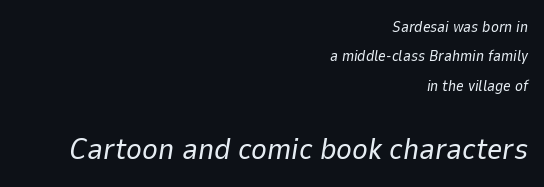
The image shows 30 px regular-weight type, italic (leaning right); set right-aligned, loose line spacing (1.96x), normal letter spacing, not underlined; the second (bottom) block is 2.0x larger; low stroke contrast and a medium x-height.
